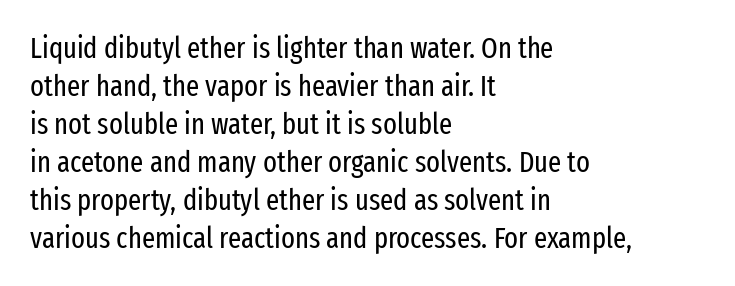
The image shows 29 px regular-weight, condensed sans-serif type, upright; set left-aligned, normal line spacing (1.31x), normal letter spacing, not underlined; low stroke contrast and a medium x-height.
